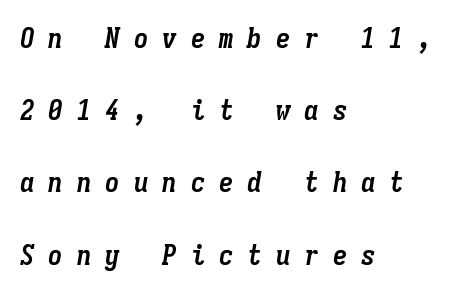
{"italic": "yes", "lean": "right", "slant_degrees": 9, "bold": "yes", "weight": "semibold", "width": "condensed", "stroke_contrast": "low", "x_height": "medium", "monospaced": "yes", "underline": "no", "align": "left", "line_spacing": "loose", "line_spacing_ratio": 2.49, "letter_spacing": "wide", "letter_spacing_em": 0.48, "glyph_px": 29}
